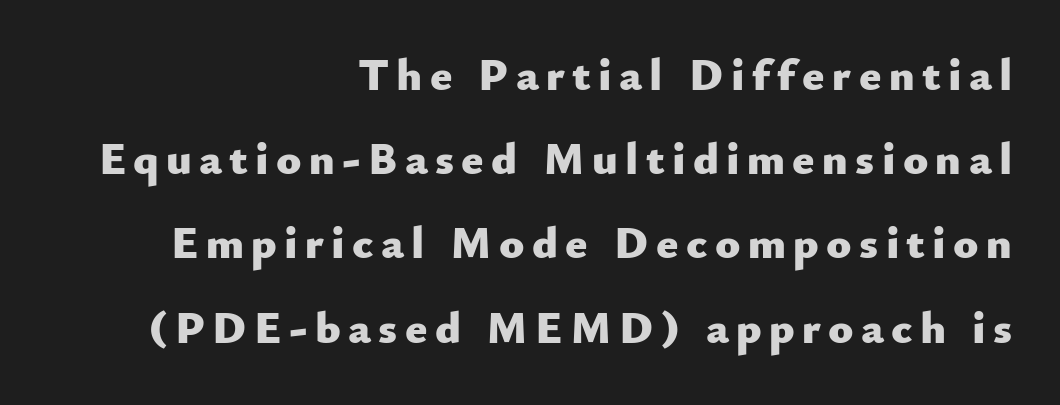
{"serif": "no", "italic": "no", "bold": "yes", "weight": "heavy", "width": "normal", "stroke_contrast": "low", "x_height": "small", "monospaced": "no", "underline": "no", "align": "right", "line_spacing_ratio": 1.83, "glyph_px": 46}
